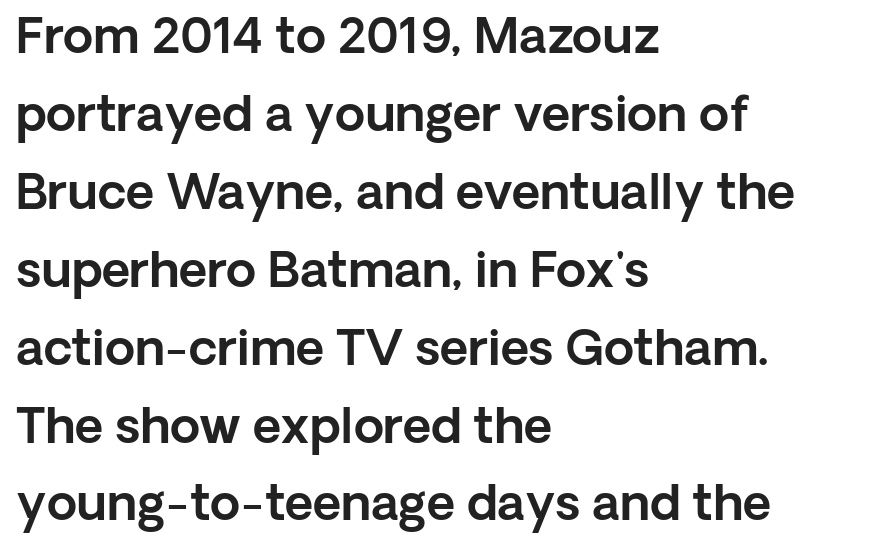
{"serif": "no", "italic": "no", "width": "normal", "x_height": "medium", "monospaced": "no", "underline": "no", "align": "left", "line_spacing": "normal", "line_spacing_ratio": 1.59, "letter_spacing": "normal", "letter_spacing_em": 0.0, "glyph_px": 49}
